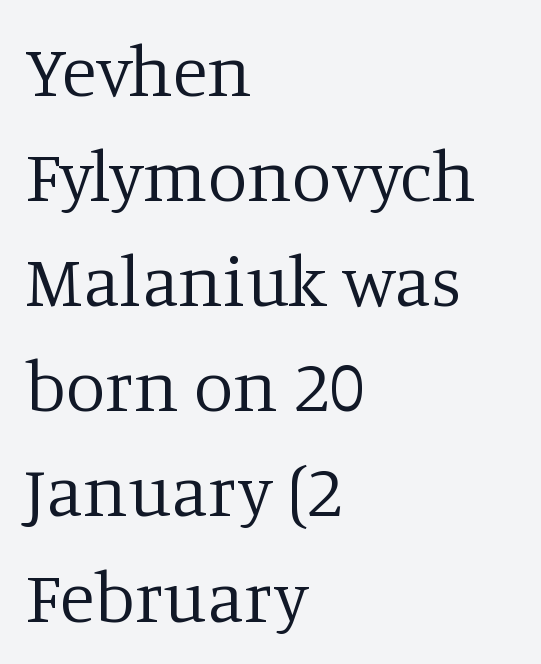
Type style note: has serifs. Italic? Not at all — the glyphs are vertical. Ink coverage per letter is moderate at most. What's the leading like? Ordinary, nothing unusual. Casual observation: everything's shoved over to the left.
